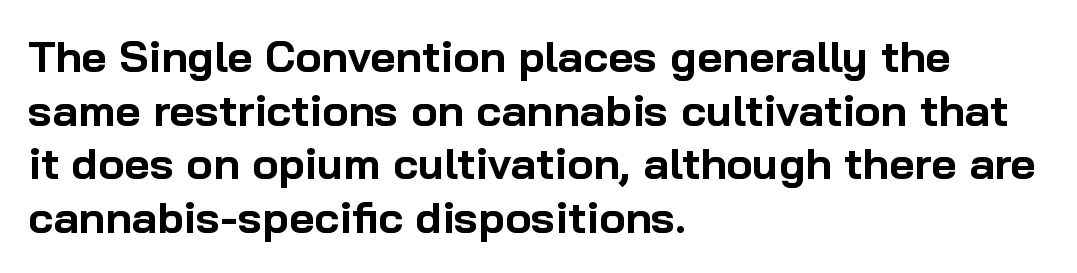
The image shows 44 px bold sans-serif type, upright; set left-aligned, line spacing 1.22x, normal letter spacing, not underlined; low stroke contrast and a medium x-height.
